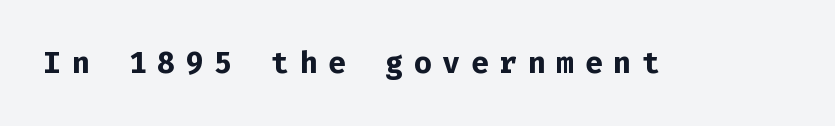
The letters march in equal steps, a hallmark of fixed-pitch type. Only glyphs here, with clear space below each row. Letterform terminals end flat and unadorned throughout the passage. If you drew a line through each stem, it would be perfectly vertical.
